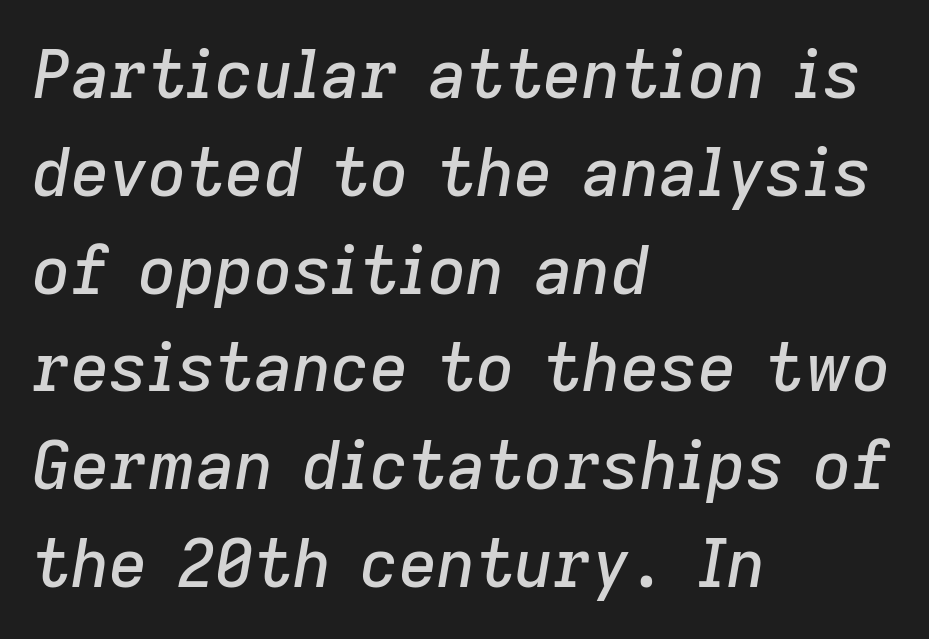
Q: Is the text italic (slanted)? A: Yes, it leans right by about 9 degrees.
Q: Is the text underlined? A: No.
Q: How is the paragraph aligned? A: Left-aligned.
Q: Is the spacing between letters normal or unusually wide? A: Normal.
Q: Is the spacing between lines tight, normal or loose? A: Normal.
Q: Width (condensed, normal, or wide)? A: Normal.
Q: Stroke contrast? A: Low.
Q: x-height? A: Medium.
Q: Monospaced? A: No.
